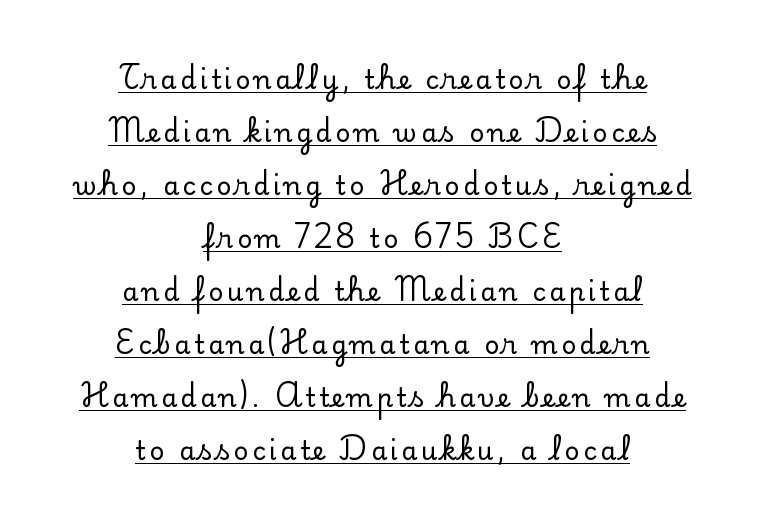
The space between consecutive lines is lavish. The type sits square on the baseline with zero lean. The typesetter chose a symmetrical, centered arrangement here. Glance below the letters and you will spot a drawn line.
